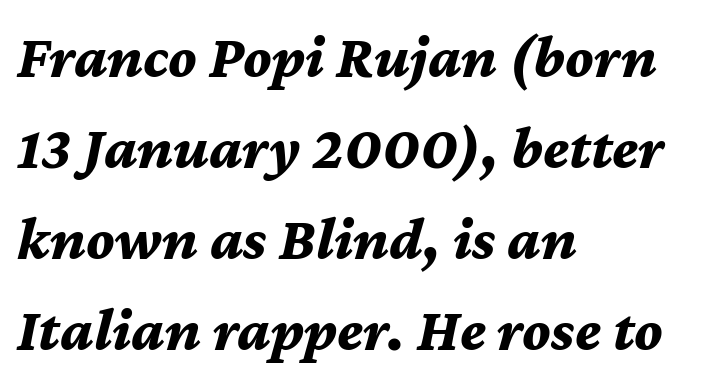
Q: Is the text bold? A: Yes.
Q: Is the text italic (slanted)? A: Yes, it leans right by about 12 degrees.
Q: Is the text underlined? A: No.
Q: How is the paragraph aligned? A: Left-aligned.
Q: Is the spacing between letters normal or unusually wide? A: Normal.
Q: Is the spacing between lines tight, normal or loose? A: Normal.
Q: Width (condensed, normal, or wide)? A: Normal.
Q: Stroke contrast? A: Medium.
Q: x-height? A: Medium.
Q: Monospaced? A: No.
